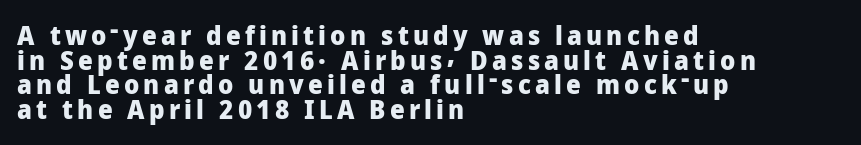
Descenders are the only things crossing below the line. When letters stand straight like this, we call the style roman or upright. On the weight axis this lands at bold, roughly 700. A typesetter would call this leading minimal, almost set solid. Each line starts at the same left margin while the right side varies.
